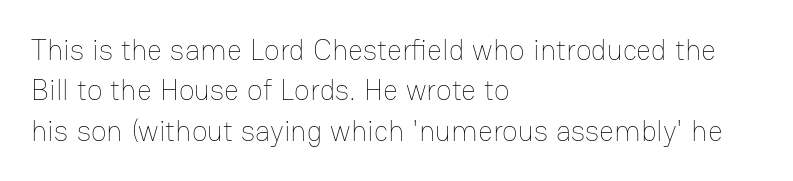
Q: Is the text bold? A: No.
Q: Is the text italic (slanted)? A: No, it is upright.
Q: Is the text underlined? A: No.
Q: How is the paragraph aligned? A: Left-aligned.
Q: Is the spacing between letters normal or unusually wide? A: Normal.
Q: Is the spacing between lines tight, normal or loose? A: Normal.
Q: Width (condensed, normal, or wide)? A: Normal.
Q: Stroke contrast? A: Low.
Q: x-height? A: Medium.
Q: Monospaced? A: No.
